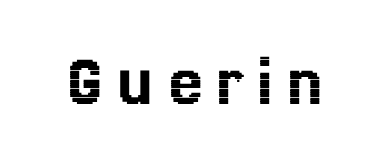
The image shows 76 px text type, upright; set not underlined; a medium x-height.
